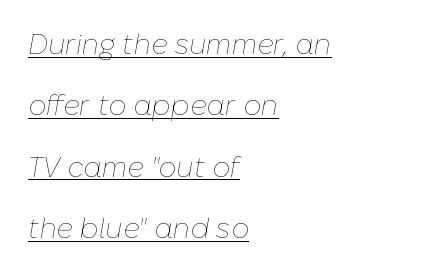
No heavy texture on the line: the type isn't bold. The leading is generous, giving the passage an open texture. Slanted lettering throughout. The face used here is proportionally spaced, like ordinary book or web type.
